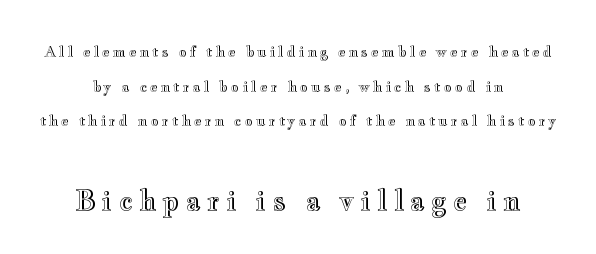
{"italic": "no", "underline": "no", "align": "center", "line_spacing": "loose", "line_spacing_ratio": 2.48, "letter_spacing": "wide", "letter_spacing_em": 0.23, "larger_block": "second", "size_ratio": 1.93, "glyph_px": 27}
